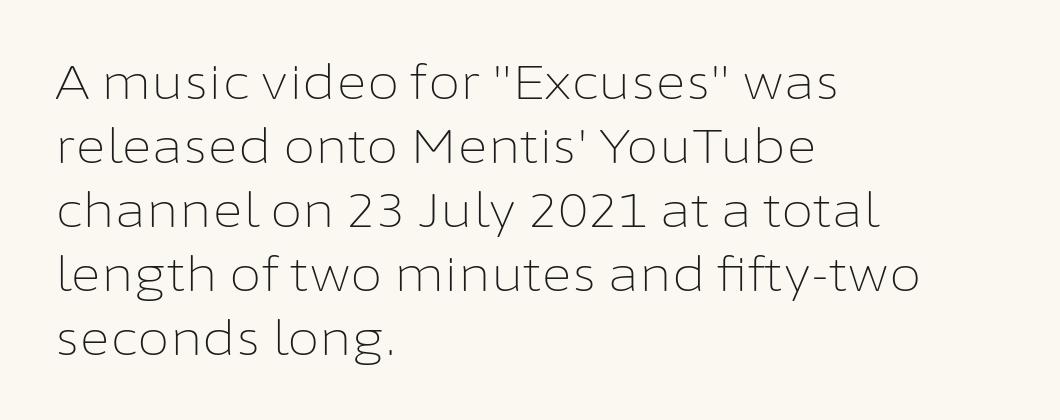
The passage shown is typed in a proportional face where columns would drift. The face used here is rendered with its standard letterfit. The baseline area is clear. The text was rendered using a sans face with plain stroke endings.
